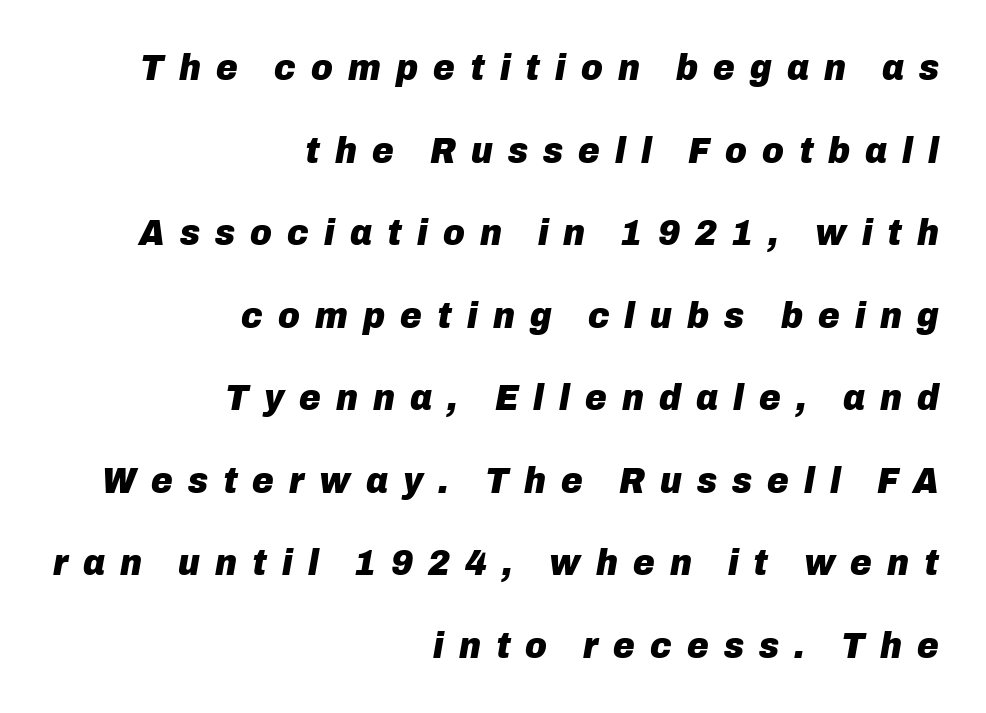
{"italic": "yes", "lean": "right", "slant_degrees": 10, "bold": "yes", "weight": "heavy", "width": "normal", "stroke_contrast": "low", "x_height": "medium", "monospaced": "no", "underline": "no", "align": "right", "line_spacing": "loose", "line_spacing_ratio": 2.23, "letter_spacing": "wide", "letter_spacing_em": 0.41, "glyph_px": 37}
